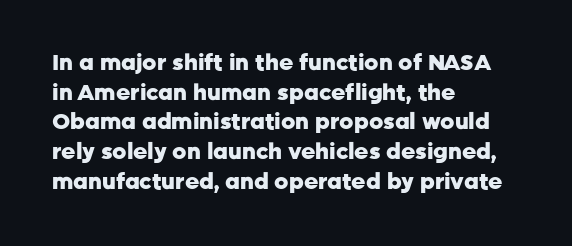
{"italic": "no", "bold": "yes", "underline": "no", "align": "left", "line_spacing": "normal", "line_spacing_ratio": 1.35, "letter_spacing": "normal", "letter_spacing_em": 0.0, "glyph_px": 22}
